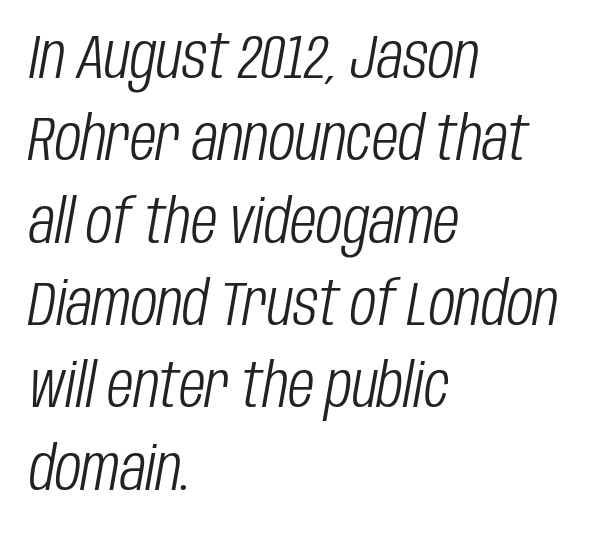
The image shows 61 px light, condensed type, italic (leaning right); set left-aligned, normal line spacing (1.35x), normal letter spacing, not underlined; low stroke contrast and a large x-height.
